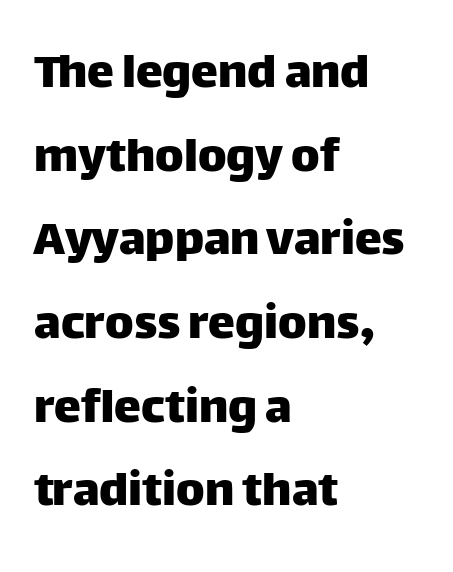
{"serif": "no", "italic": "no", "width": "normal", "stroke_contrast": "low", "x_height": "large", "monospaced": "no", "underline": "no", "align": "left", "line_spacing": "normal", "line_spacing_ratio": 1.55, "letter_spacing": "normal", "letter_spacing_em": 0.0, "glyph_px": 54}
